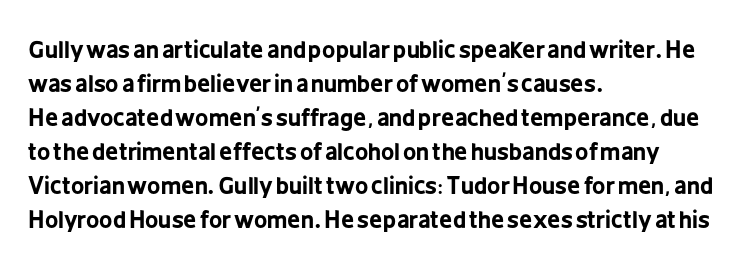
The strip under each line holds only bare page. How are the letters spaced? Ordinarily, with no added tracking. Line spacing here is normal. This rendering uses left alignment, leaving the right contour irregular. When letters stand straight like this, we call the style roman or upright. The rendering uses a bold face; every stroke is thick and dark.
